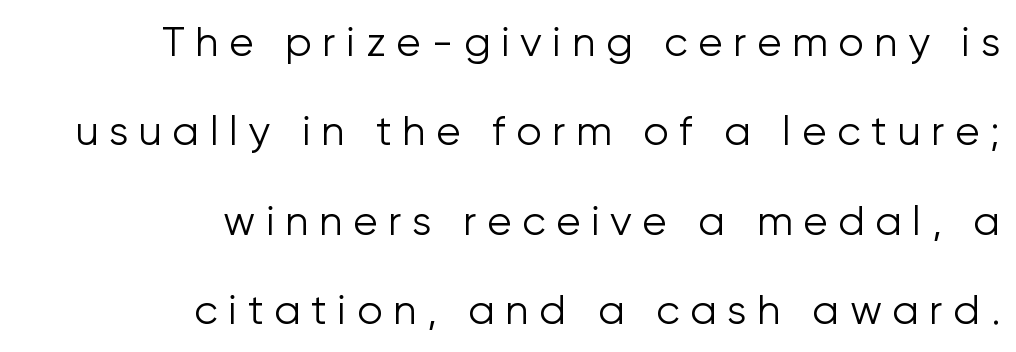
{"serif": "no", "italic": "no", "bold": "no", "weight": "light", "width": "normal", "stroke_contrast": "low", "x_height": "medium", "monospaced": "no", "underline": "no", "align": "right", "line_spacing": "loose", "line_spacing_ratio": 2.18, "letter_spacing": "wide", "letter_spacing_em": 0.25, "glyph_px": 41}
